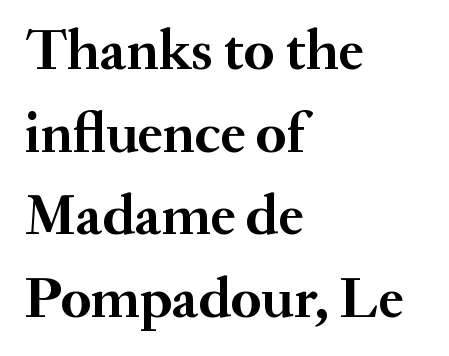
The image shows 57 px semibold serif type, upright; set left-aligned, normal line spacing (1.45x), normal letter spacing, not underlined; medium stroke contrast and a small x-height.
